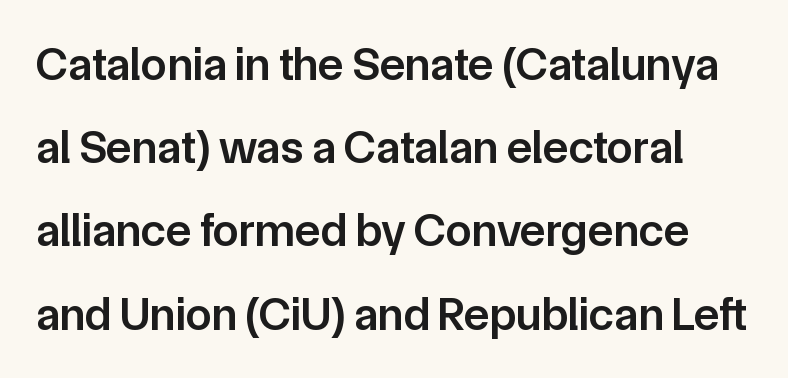
{"serif": "no", "italic": "no", "bold": "semi", "weight": "semibold", "width": "normal", "stroke_contrast": "low", "x_height": "medium", "monospaced": "no", "underline": "no", "line_spacing_ratio": 1.77, "letter_spacing": "normal", "letter_spacing_em": 0.0, "glyph_px": 47}
